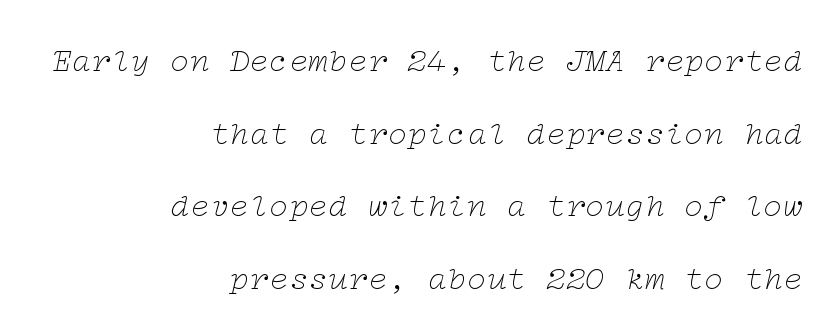
What's the leading like? Stretched, with rows far apart. Does extra space separate the letters? No, they use regular spacing. A quiet, ordinary-to-light weight characterises the typeface. Nobody drew a line under any word here. If you drew a line through each stem, it would be angled.
